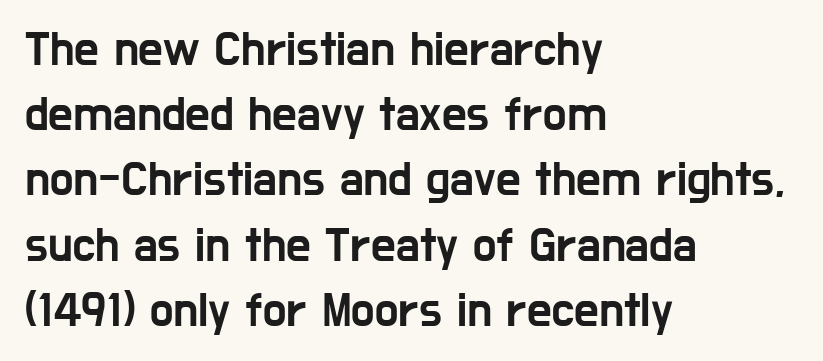
Q: Is the text italic (slanted)? A: No, it is upright.
Q: Is the typeface a serif or a sans-serif typeface? A: Sans-serif.
Q: Is the text underlined? A: No.
Q: How is the paragraph aligned? A: Left-aligned.
Q: Is the spacing between letters normal or unusually wide? A: Normal.
Q: Is the spacing between lines tight, normal or loose? A: Normal.
Q: Width (condensed, normal, or wide)? A: Condensed.
Q: Stroke contrast? A: Low.
Q: x-height? A: Medium.
Q: Monospaced? A: No.
